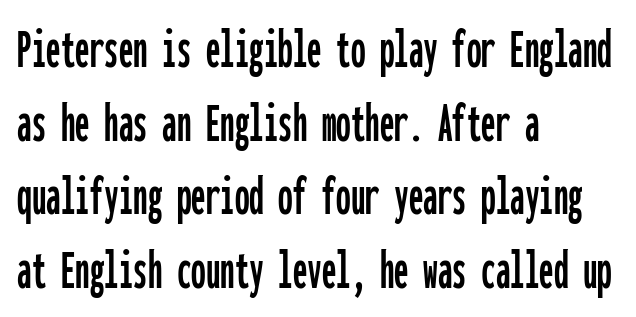
Q: Is the text italic (slanted)? A: No, it is upright.
Q: Is the typeface a serif or a sans-serif typeface? A: Sans-serif.
Q: Is the text underlined? A: No.
Q: How is the paragraph aligned? A: Left-aligned.
Q: Is the spacing between letters normal or unusually wide? A: Normal.
Q: Is the spacing between lines tight, normal or loose? A: Normal.
Q: Width (condensed, normal, or wide)? A: Condensed.
Q: Stroke contrast? A: Low.
Q: x-height? A: Medium.
Q: Monospaced? A: Yes.
